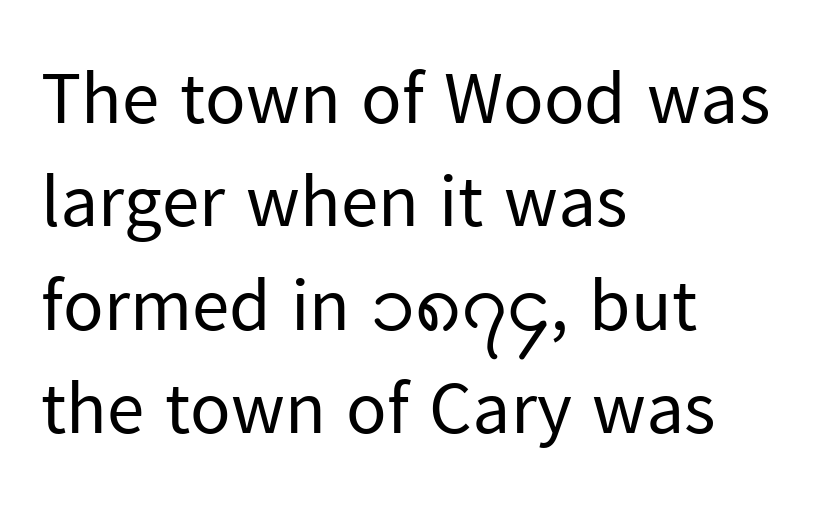
The lines are quadded left. The space between consecutive lines is moderate. Words appear dense and cohesive because spacing is normal. Honestly, there is no underline to notice here at all. This is sans-serif lettering, the kind often seen on screens and signage.
